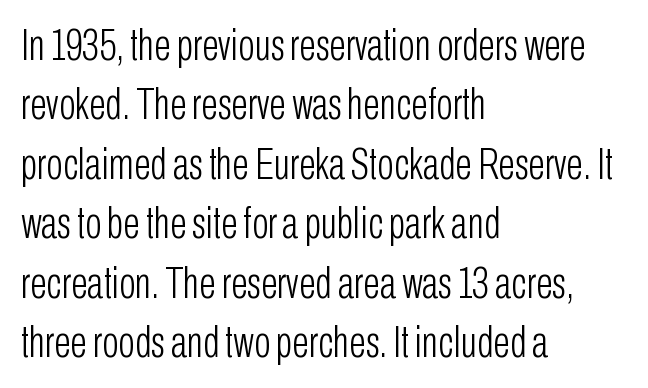
The image shows 44 px light, condensed sans-serif type, upright; set left-aligned, normal line spacing (1.35x), normal letter spacing, not underlined; low stroke contrast and a medium x-height.
